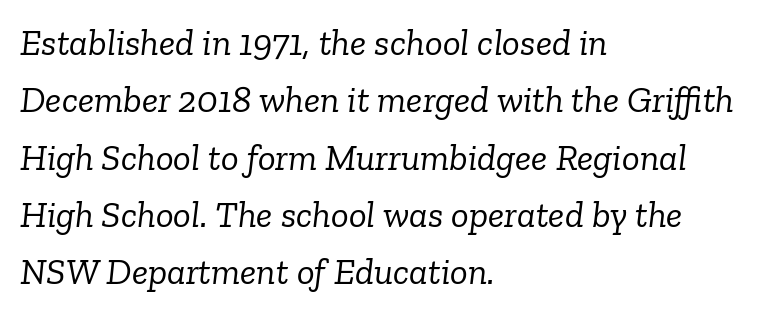
Q: Is the text bold? A: No.
Q: Is the text italic (slanted)? A: Yes, it leans right by about 6 degrees.
Q: Is the typeface a serif or a sans-serif typeface? A: Serif.
Q: Is the text underlined? A: No.
Q: How is the paragraph aligned? A: Left-aligned.
Q: Is the spacing between letters normal or unusually wide? A: Normal.
Q: Is the spacing between lines tight, normal or loose? A: Normal.
Q: Width (condensed, normal, or wide)? A: Normal.
Q: Stroke contrast? A: Low.
Q: x-height? A: Medium.
Q: Monospaced? A: No.
